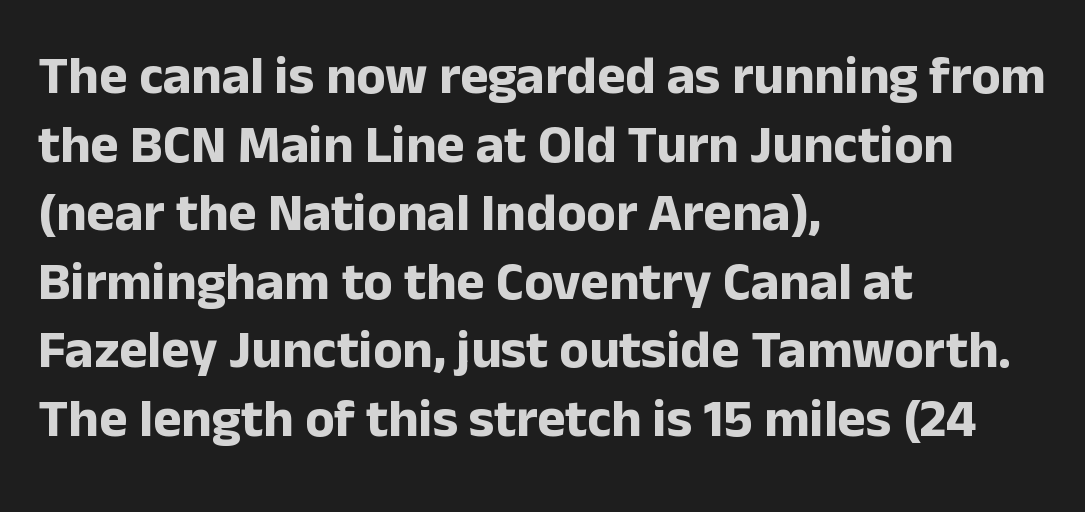
The image shows 54 px bold sans-serif type, upright; set left-aligned, normal line spacing (1.27x), normal letter spacing, not underlined; low stroke contrast and a medium x-height.
